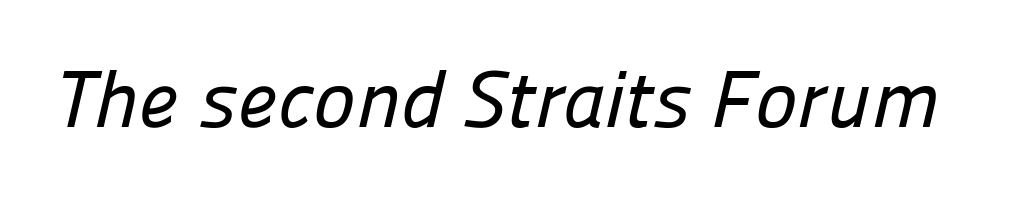
{"serif": "no", "width": "normal", "stroke_contrast": "low", "x_height": "medium", "monospaced": "no", "underline": "no", "letter_spacing": "normal", "letter_spacing_em": 0.0, "glyph_px": 80}
